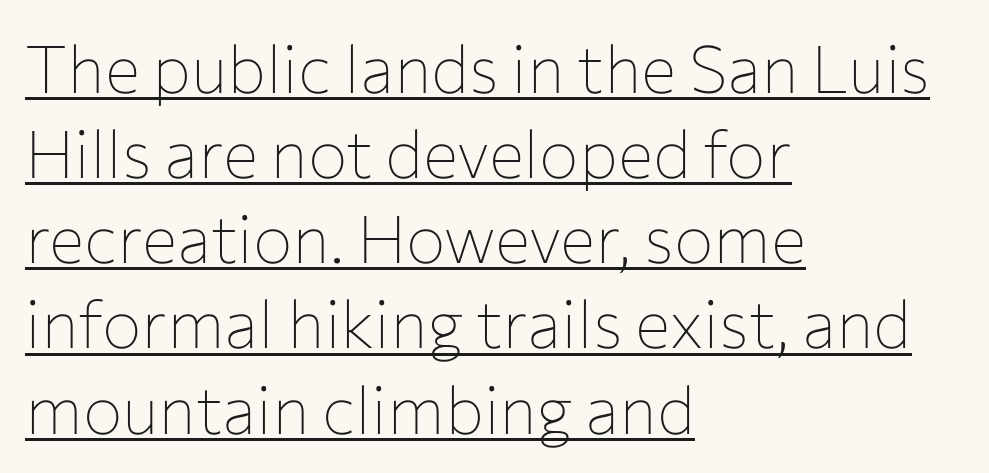
Observe the ordinary spacing: letters are neighbours, not strangers. To sum up the face: it is a sans, with no serifs. Has an underline been added? It has. Nope, not italic — everything's standing straight. The lines are quadded left. The rendering uses a moderate line-height, typical for paragraphs.
